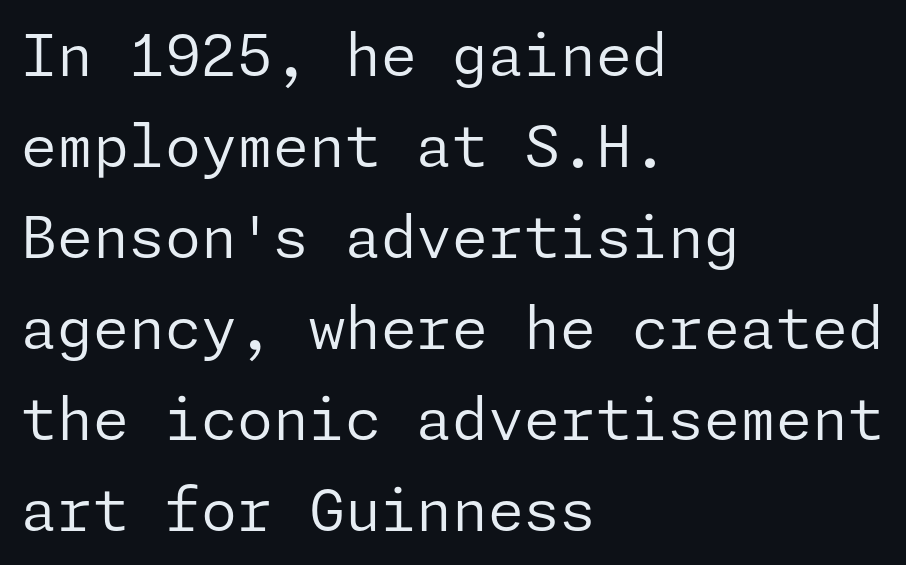
The image shows 58 px regular-weight sans-serif type, upright; set left-aligned, normal line spacing (1.57x), normal letter spacing, not underlined; low stroke contrast and a medium x-height.
